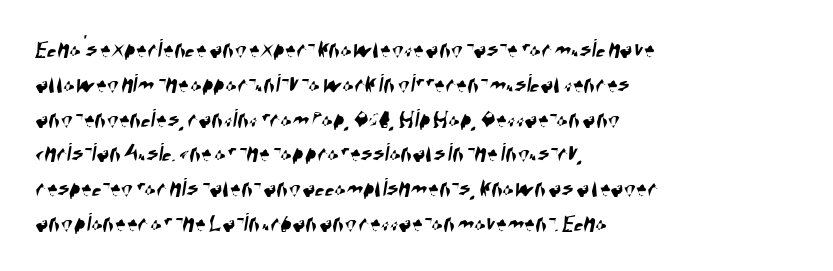
Only glyphs here, with clear space below each row. Students, note that the glyphs here touch the page at normal intervals. Regular leading. The ragged edge is on the right, which tells us the setting is flush left.
